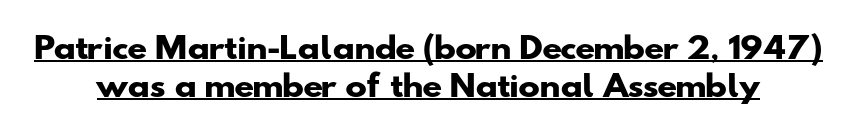
{"serif": "no", "bold": "yes", "weight": "heavy", "width": "wide", "stroke_contrast": "low", "x_height": "small", "monospaced": "no", "underline": "yes", "line_spacing": "normal", "line_spacing_ratio": 1.3, "letter_spacing": "normal", "letter_spacing_em": 0.0, "glyph_px": 29}
